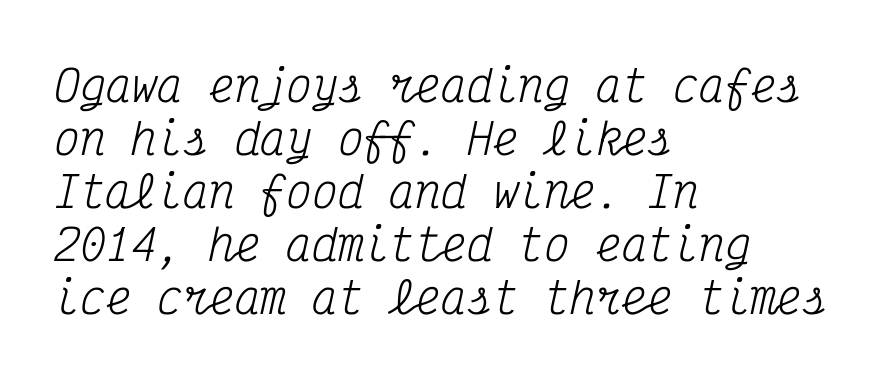
Observe the ordinary spacing: letters are neighbours, not strangers. Would a proofreader flag this as italicized? Yes. Monospaced: the letters line up in strict vertical columns. Stroke mass is kept to a normal reading level or below.
